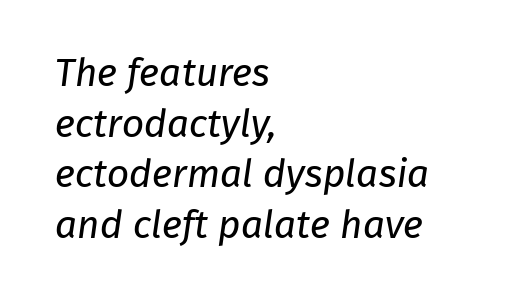
The text was rendered using a sans face with plain stroke endings. Typeset ragged right — the left edge is the straight one. A typesetter would call this zero additional tracking. The designer left line spacing at the default. Stem width sits at or under what a default text font uses. The baseline area is clear.
